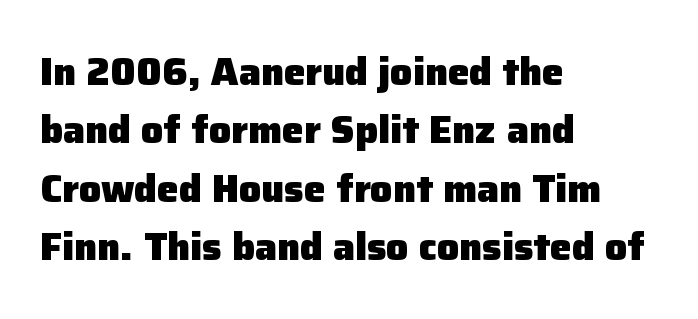
The image shows 39 px heavy sans-serif type, upright; set left-aligned, normal line spacing (1.5x), normal letter spacing, not underlined; low stroke contrast and a medium x-height.
